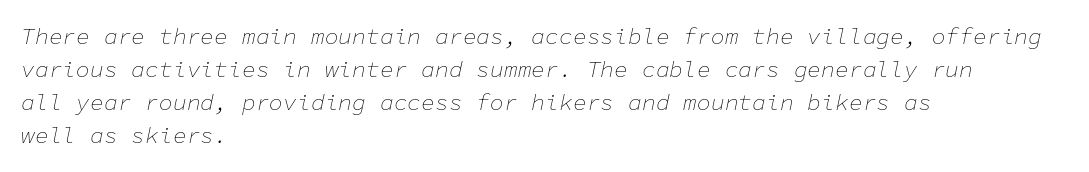
Q: Is the text bold? A: No.
Q: Is the text italic (slanted)? A: Yes, it leans right by about 11 degrees.
Q: Is the text underlined? A: No.
Q: How is the paragraph aligned? A: Left-aligned.
Q: Is the spacing between letters normal or unusually wide? A: Normal.
Q: Is the spacing between lines tight, normal or loose? A: Normal.
